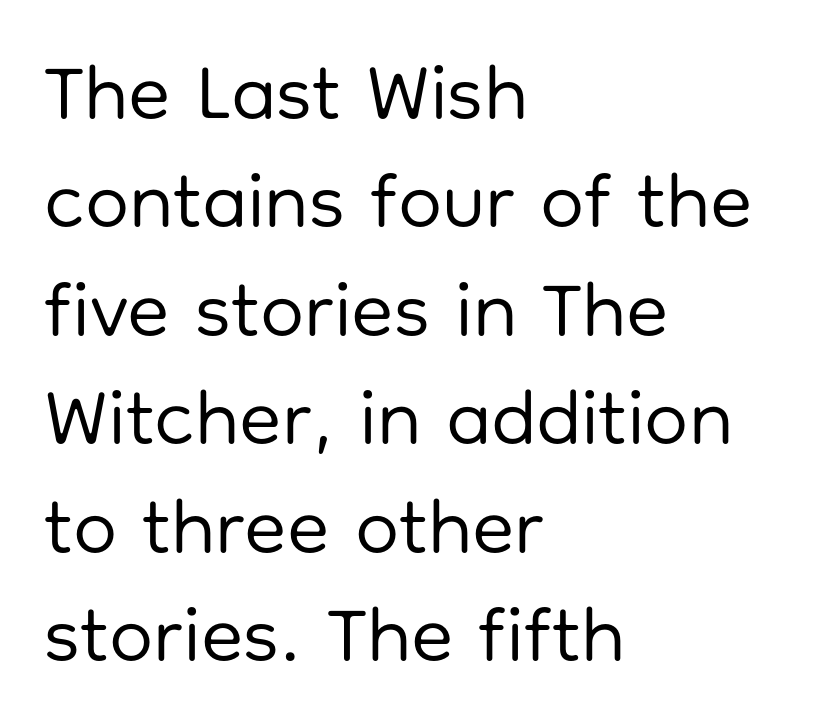
Q: Is the text bold? A: No.
Q: Is the text italic (slanted)? A: No, it is upright.
Q: Is the typeface a serif or a sans-serif typeface? A: Sans-serif.
Q: Is the text underlined? A: No.
Q: How is the paragraph aligned? A: Left-aligned.
Q: Is the spacing between letters normal or unusually wide? A: Normal.
Q: Is the spacing between lines tight, normal or loose? A: Normal.
Q: Width (condensed, normal, or wide)? A: Normal.
Q: Stroke contrast? A: Low.
Q: x-height? A: Medium.
Q: Monospaced? A: No.
